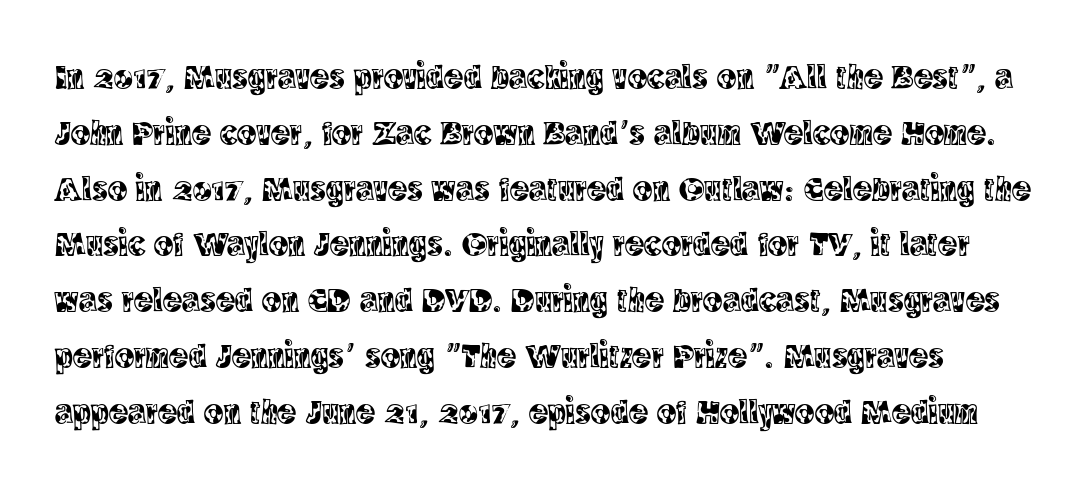
Q: Is the text italic (slanted)? A: No, it is upright.
Q: Is the typeface a serif or a sans-serif typeface? A: Serif.
Q: Is the text underlined? A: No.
Q: Is the spacing between letters normal or unusually wide? A: Normal.
Q: Is the spacing between lines tight, normal or loose? A: Normal.
Q: Width (condensed, normal, or wide)? A: Condensed.
Q: x-height? A: Large.
Q: Monospaced? A: No.
